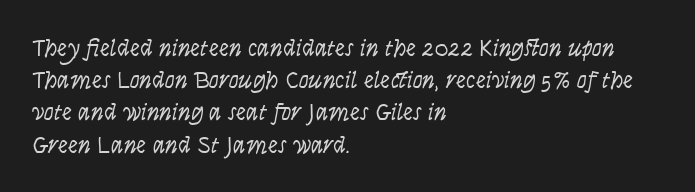
These lines keep a tight, regular rhythm from letter to letter. This sample is left-justified, so line endings fall wherever the words run out. The space between consecutive lines is moderate. The passage shown is not underscored anywhere. Stems and bowls with no extra thickness — not bold.
